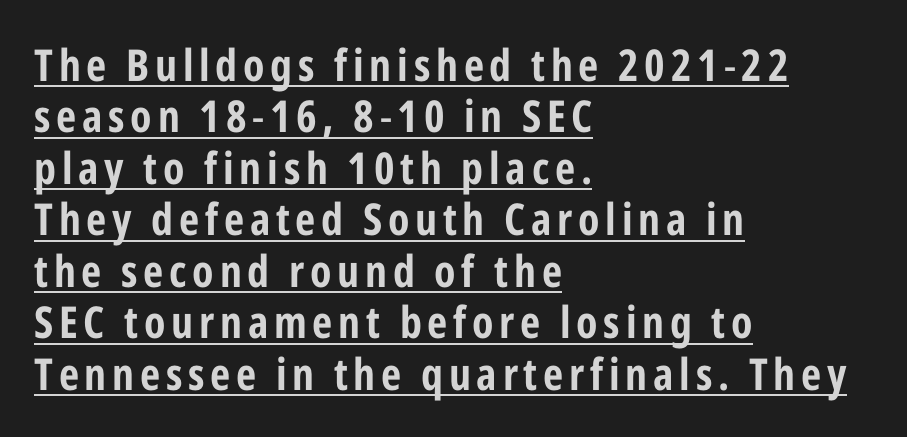
Q: Is the text italic (slanted)? A: No, it is upright.
Q: Is the typeface a serif or a sans-serif typeface? A: Sans-serif.
Q: Is the text underlined? A: Yes.
Q: How is the paragraph aligned? A: Left-aligned.
Q: Width (condensed, normal, or wide)? A: Condensed.
Q: Stroke contrast? A: Low.
Q: x-height? A: Medium.
Q: Monospaced? A: No.
